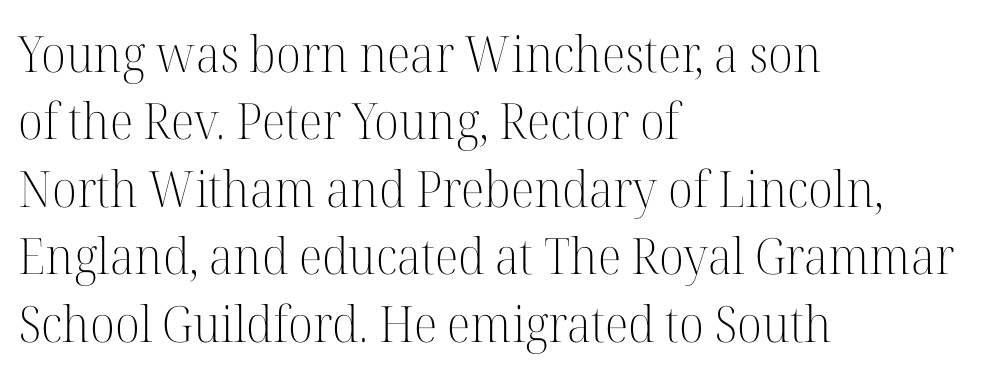
{"serif": "yes", "italic": "no", "bold": "no", "weight": "light", "width": "normal", "stroke_contrast": "high", "x_height": "medium", "monospaced": "no", "underline": "no", "align": "left", "line_spacing": "normal", "line_spacing_ratio": 1.35, "letter_spacing": "normal", "letter_spacing_em": 0.0, "glyph_px": 50}
